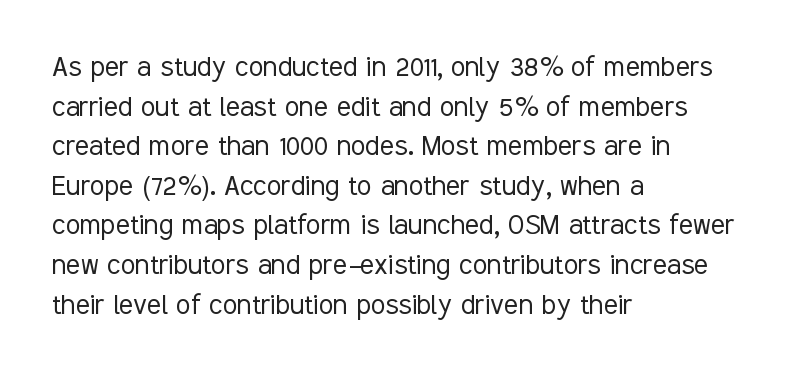
The image shows 33 px light, condensed sans-serif type, upright; set left-aligned, line spacing 1.2x, normal letter spacing, not underlined; low stroke contrast and a medium x-height.
